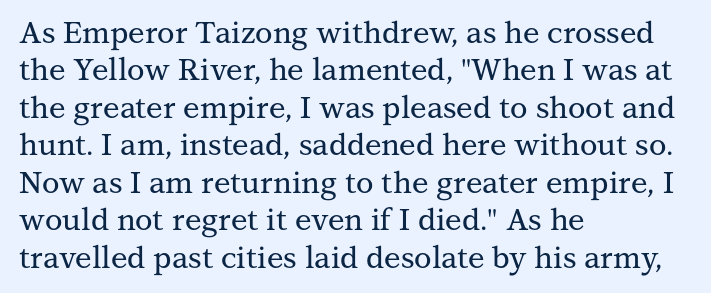
{"serif": "yes", "italic": "no", "width": "normal", "stroke_contrast": "medium", "x_height": "medium", "monospaced": "no", "underline": "no", "align": "left", "line_spacing": "normal", "line_spacing_ratio": 1.25, "letter_spacing": "normal", "letter_spacing_em": 0.0, "glyph_px": 30}
